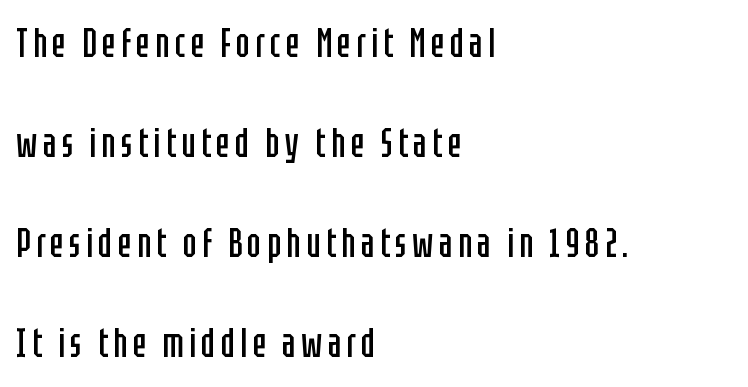
The image shows 41 px regular-weight, condensed sans-serif type, upright; set left-aligned, loose line spacing (2.44x), not underlined; low stroke contrast and a large x-height.
